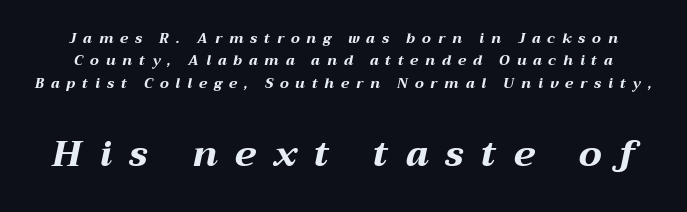
The image shows 36 px bold, wide type, italic (leaning right); set normal line spacing (1.6x), unusually wide letter spacing (+0.49 em), not underlined; the second (bottom) block is 2.57x larger; medium stroke contrast and a medium x-height.
